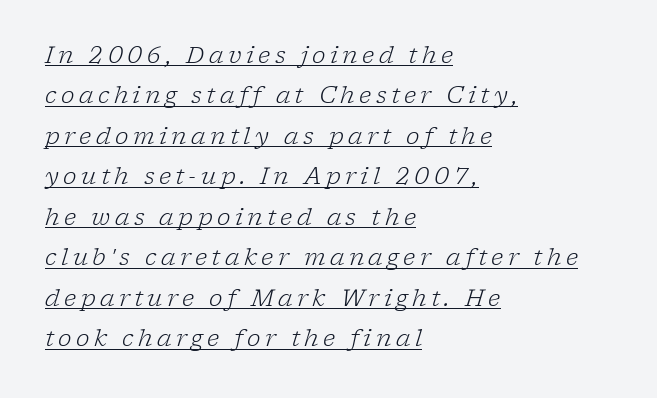
{"italic": "yes", "lean": "right", "slant_degrees": 17, "bold": "no", "underline": "yes", "align": "left", "line_spacing_ratio": 1.76, "glyph_px": 23}
